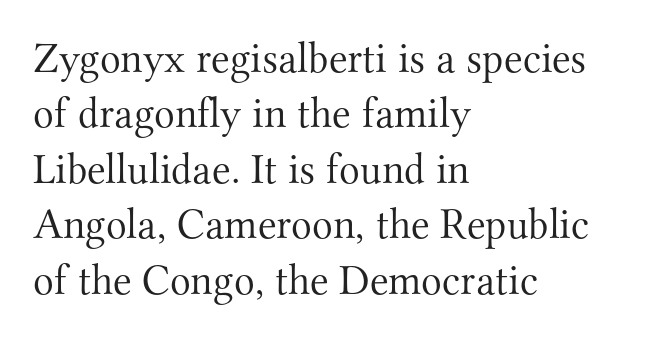
{"serif": "yes", "italic": "no", "bold": "no", "weight": "light", "width": "normal", "stroke_contrast": "medium", "x_height": "small", "monospaced": "no", "underline": "no", "align": "left", "line_spacing": "normal", "line_spacing_ratio": 1.29, "letter_spacing": "normal", "letter_spacing_em": 0.0, "glyph_px": 43}
